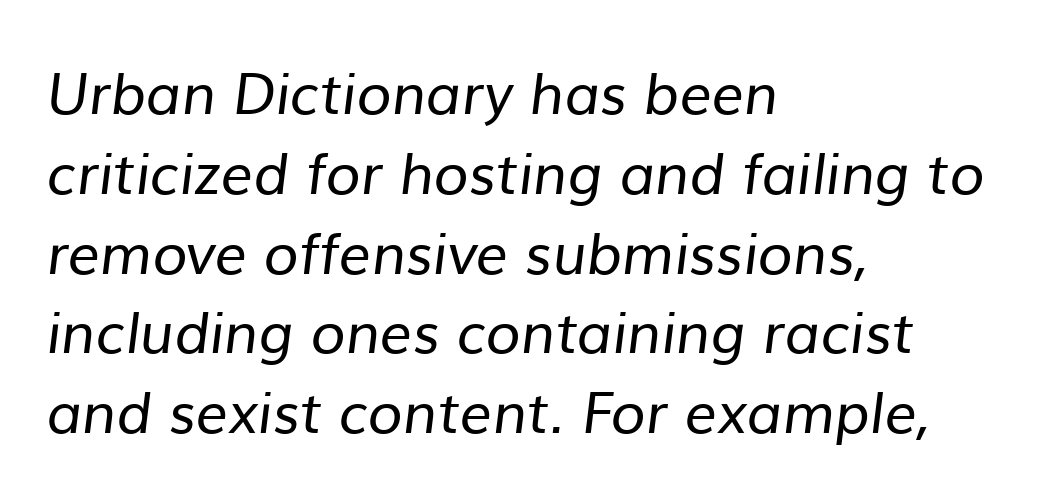
A typesetter would call this proportional, since set widths differ per character. Line spacing here is normal. The rendering shows plain stroke endings on the letterforms — a sans-serif design. Look at the tracking — it's just the regular setting, nothing added. Letters rest on an invisible, unmarked baseline. A classic flush-left, rag-right setting is used for this passage.
